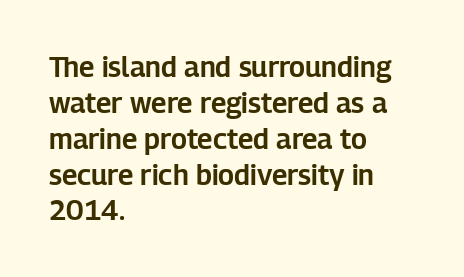
{"serif": "no", "italic": "no", "width": "normal", "stroke_contrast": "low", "x_height": "medium", "monospaced": "no", "underline": "no", "align": "left", "line_spacing": "normal", "line_spacing_ratio": 1.28, "letter_spacing": "normal", "letter_spacing_em": 0.0, "glyph_px": 28}
